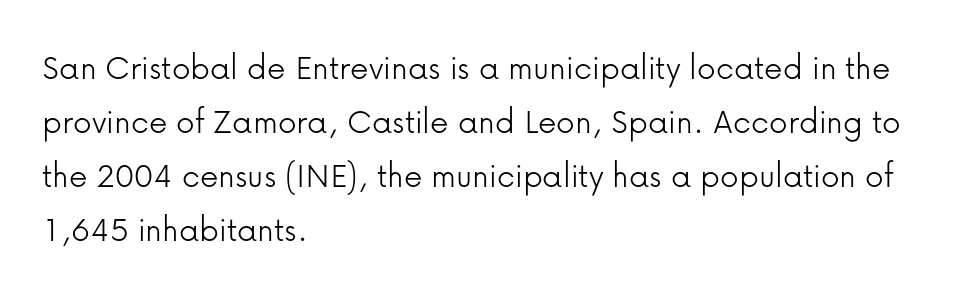
Q: Is the text bold? A: No.
Q: Is the text italic (slanted)? A: No, it is upright.
Q: Is the typeface a serif or a sans-serif typeface? A: Sans-serif.
Q: Is the text underlined? A: No.
Q: How is the paragraph aligned? A: Left-aligned.
Q: Is the spacing between letters normal or unusually wide? A: Normal.
Q: Is the spacing between lines tight, normal or loose? A: Normal.
Q: Width (condensed, normal, or wide)? A: Normal.
Q: Stroke contrast? A: Low.
Q: x-height? A: Medium.
Q: Monospaced? A: No.
